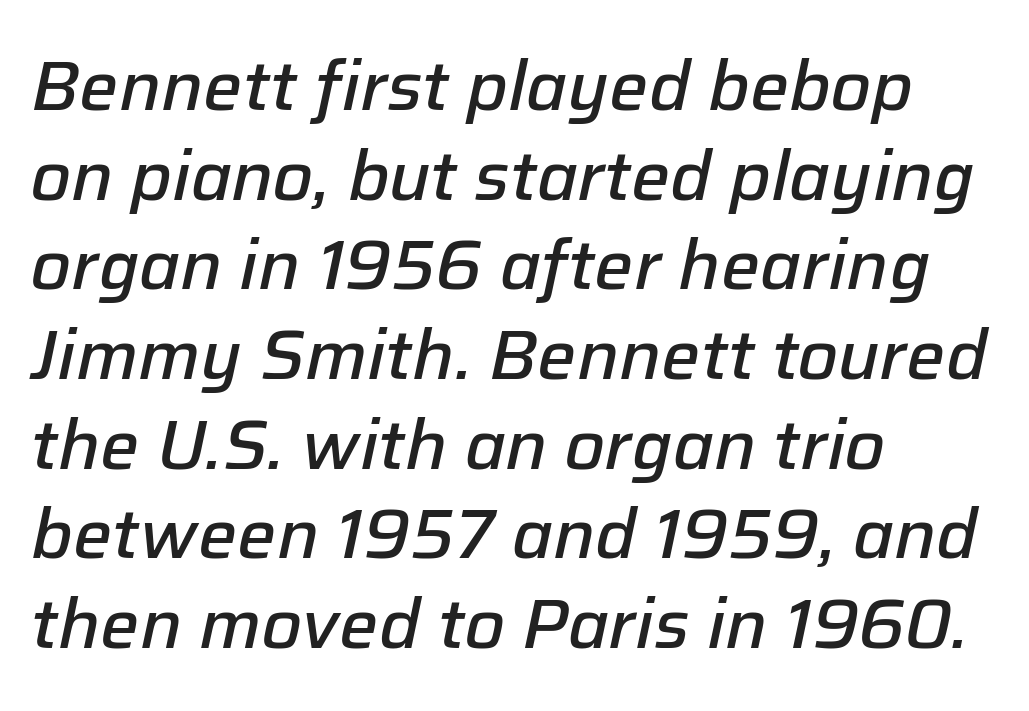
{"italic": "yes", "lean": "right", "slant_degrees": 12, "bold": "semi", "weight": "semibold", "width": "normal", "stroke_contrast": "low", "x_height": "medium", "monospaced": "no", "underline": "no", "align": "left", "line_spacing": "normal", "line_spacing_ratio": 1.3, "letter_spacing": "normal", "letter_spacing_em": 0.0, "glyph_px": 69}
